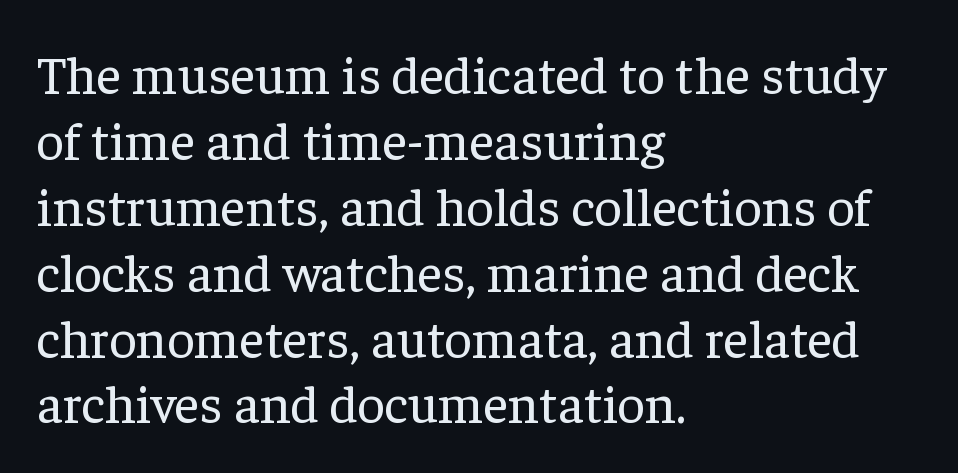
Q: Is the text bold? A: No.
Q: Is the text italic (slanted)? A: No, it is upright.
Q: Is the typeface a serif or a sans-serif typeface? A: Serif.
Q: Is the text underlined? A: No.
Q: How is the paragraph aligned? A: Left-aligned.
Q: Is the spacing between letters normal or unusually wide? A: Normal.
Q: Width (condensed, normal, or wide)? A: Normal.
Q: Stroke contrast? A: Low.
Q: x-height? A: Medium.
Q: Monospaced? A: No.
